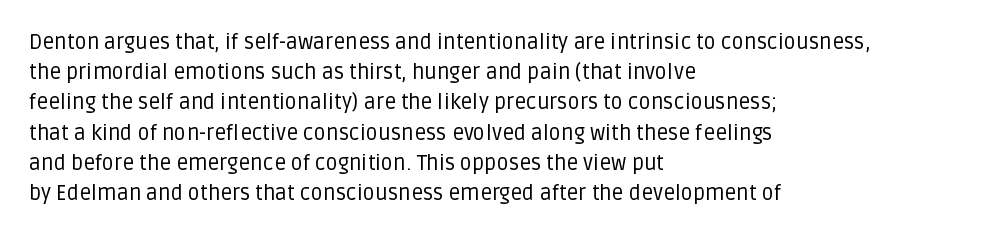
Q: Is the text bold? A: No.
Q: Is the text italic (slanted)? A: No, it is upright.
Q: Is the text underlined? A: No.
Q: How is the paragraph aligned? A: Left-aligned.
Q: Is the spacing between letters normal or unusually wide? A: Normal.
Q: Is the spacing between lines tight, normal or loose? A: Normal.
